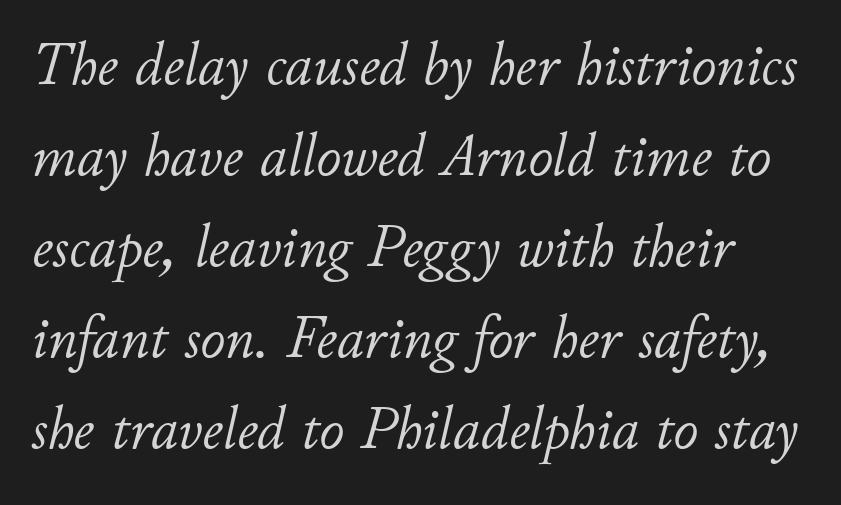
The image shows 61 px light type, italic (leaning right); set normal line spacing (1.49x), normal letter spacing, not underlined; low stroke contrast and a small x-height.
